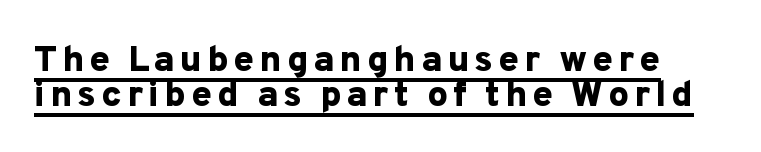
Q: Is the text bold? A: Yes.
Q: Is the text italic (slanted)? A: No, it is upright.
Q: Is the typeface a serif or a sans-serif typeface? A: Sans-serif.
Q: Is the text underlined? A: Yes.
Q: Is the spacing between lines tight, normal or loose? A: Tight.
Q: Width (condensed, normal, or wide)? A: Normal.
Q: Stroke contrast? A: Low.
Q: x-height? A: Medium.
Q: Monospaced? A: No.
